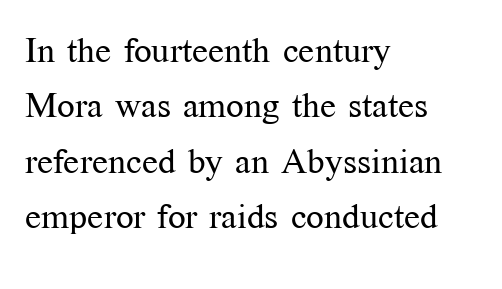
The image shows 35 px regular-weight serif type, upright; set left-aligned, normal line spacing (1.58x), normal letter spacing, not underlined; medium stroke contrast and a medium x-height.
